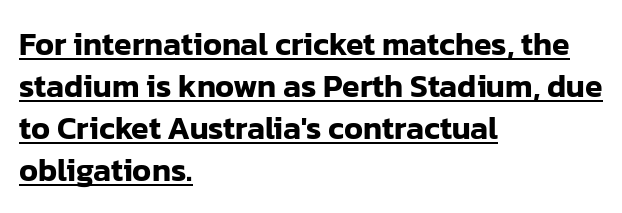
The lines sit at an ordinary, default distance from one another. To sum up the face: it is a sans, with no serifs. The specimen reads as upright at a glance. Honestly, the letter spacing is just normal — you wouldn't notice it. Do the characters align in a grid? No, the font is proportional.
